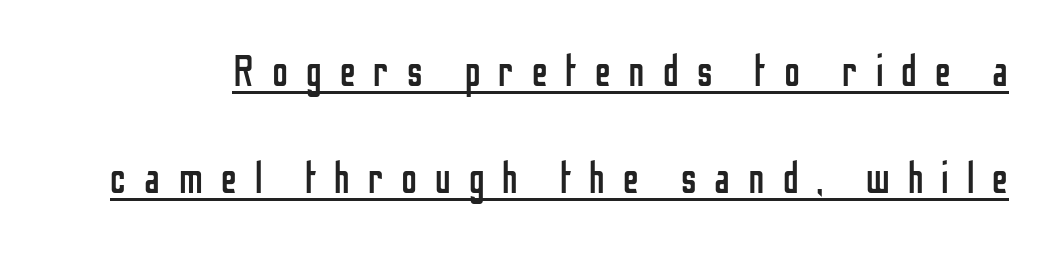
{"serif": "no", "italic": "no", "bold": "no", "weight": "regular", "width": "condensed", "stroke_contrast": "low", "x_height": "medium", "monospaced": "no", "underline": "yes", "line_spacing": "loose", "line_spacing_ratio": 2.49, "letter_spacing": "wide", "letter_spacing_em": 0.42, "glyph_px": 43}
